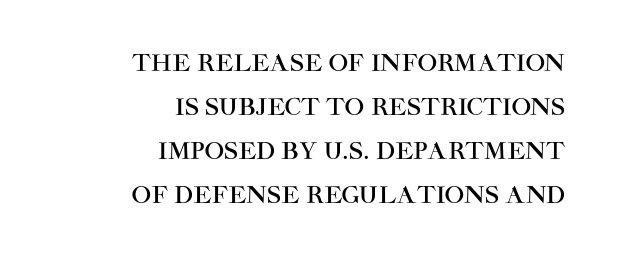
{"italic": "no", "underline": "no", "align": "right", "line_spacing": "loose", "line_spacing_ratio": 1.91, "letter_spacing": "normal", "letter_spacing_em": 0.0, "glyph_px": 23}
